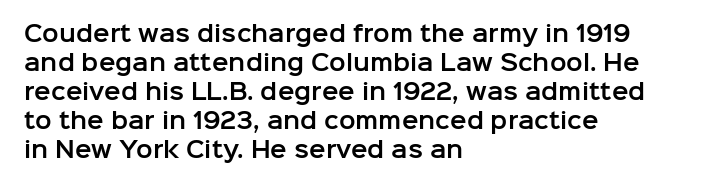
It's the straight-up-and-down kind of type. The horizontal fit of the characters is conventional and even. These lines are set flush left with a ragged right edge. Glance below the letters and you will spot only blank space.
